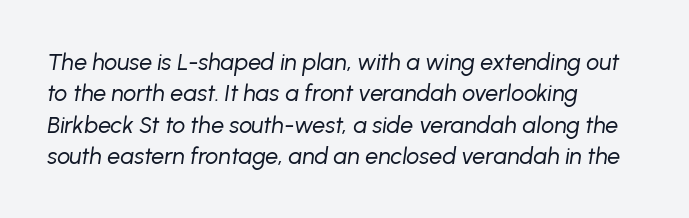
{"italic": "yes", "lean": "right", "slant_degrees": 8, "bold": "no", "underline": "no", "align": "left", "line_spacing": "normal", "line_spacing_ratio": 1.36, "letter_spacing": "normal", "letter_spacing_em": 0.0, "glyph_px": 23}
